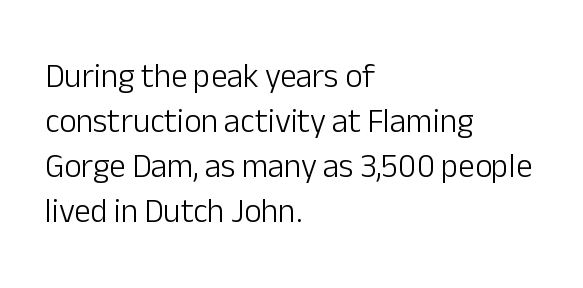
Quick note: underline off. Posture: straight, roman, zero tilt. You could call the tracking neutral — neither tight nor loose. The strokes carry an ordinary text weight at most.
